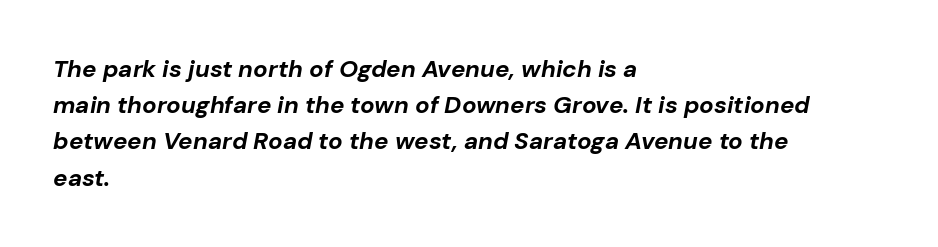
The glyphs look as if they've been sheared to an angle. The typesetter chose a ragged-right arrangement here. On the weight axis this lands at bold, roughly 700. Does extra space separate the letters? No, they use regular spacing. The strip under each line holds only bare page. In terms of leading, this rendering sits right in the middle.
